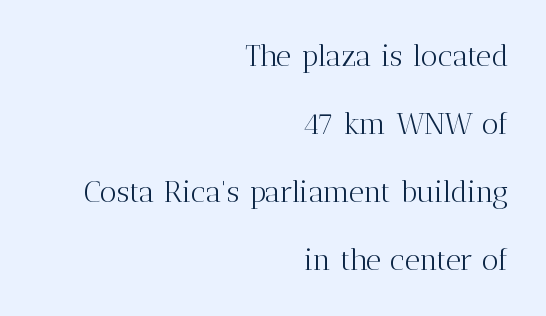
Q: Is the text bold? A: No.
Q: Is the text italic (slanted)? A: No, it is upright.
Q: Is the typeface a serif or a sans-serif typeface? A: Serif.
Q: Is the text underlined? A: No.
Q: How is the paragraph aligned? A: Right-aligned.
Q: Is the spacing between letters normal or unusually wide? A: Normal.
Q: Is the spacing between lines tight, normal or loose? A: Loose.
Q: Width (condensed, normal, or wide)? A: Normal.
Q: Stroke contrast? A: Medium.
Q: x-height? A: Medium.
Q: Monospaced? A: No.
